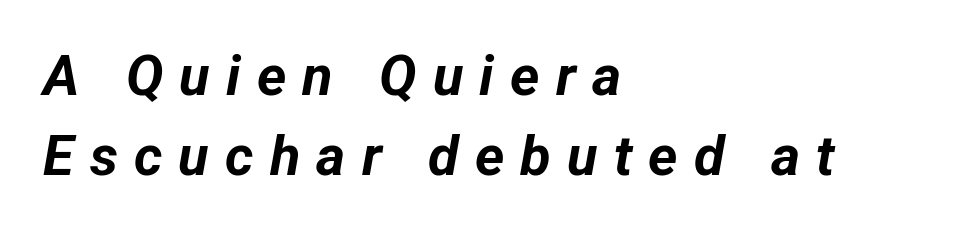
{"italic": "yes", "lean": "right", "slant_degrees": 12, "bold": "yes", "weight": "bold", "width": "normal", "stroke_contrast": "low", "x_height": "medium", "monospaced": "no", "underline": "no", "align": "left", "line_spacing": "normal", "line_spacing_ratio": 1.43, "letter_spacing": "wide", "letter_spacing_em": 0.29, "glyph_px": 56}
